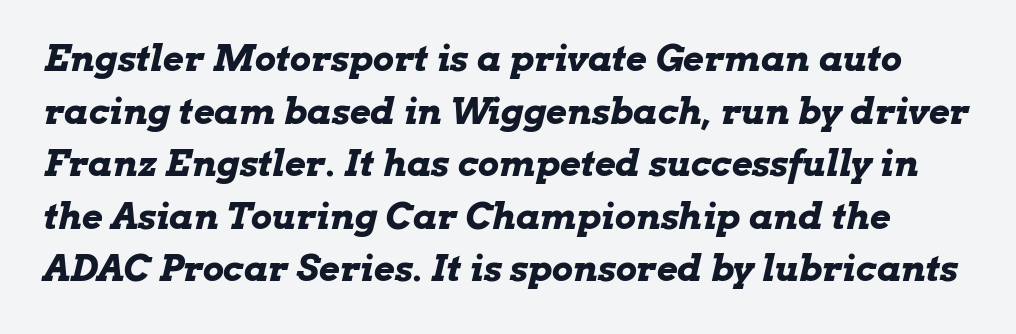
Q: Is the text bold? A: Yes.
Q: Is the text italic (slanted)? A: Yes, it leans right by about 13 degrees.
Q: Is the text underlined? A: No.
Q: Is the spacing between letters normal or unusually wide? A: Normal.
Q: Is the spacing between lines tight, normal or loose? A: Normal.
Q: Width (condensed, normal, or wide)? A: Wide.
Q: Stroke contrast? A: Low.
Q: x-height? A: Medium.
Q: Monospaced? A: No.
